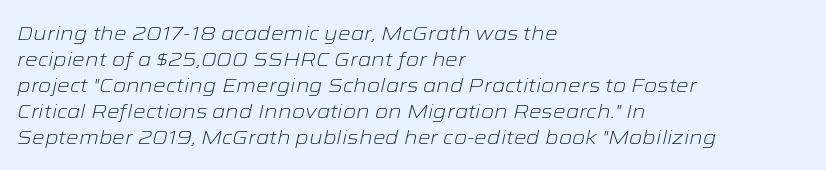
Q: Is the text bold? A: No.
Q: Is the text italic (slanted)? A: Yes, it leans right by about 12 degrees.
Q: Is the text underlined? A: No.
Q: How is the paragraph aligned? A: Left-aligned.
Q: Is the spacing between letters normal or unusually wide? A: Normal.
Q: Is the spacing between lines tight, normal or loose? A: Normal.
